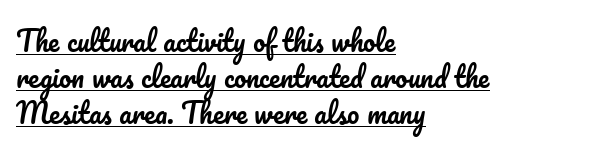
The lettering is marked with a stroke running underneath it. Default kerning and tracking; the words read as compact shapes. Reading down the block, your eye returns to a fixed left position each line. Leading matches the norm, producing a regular column.
